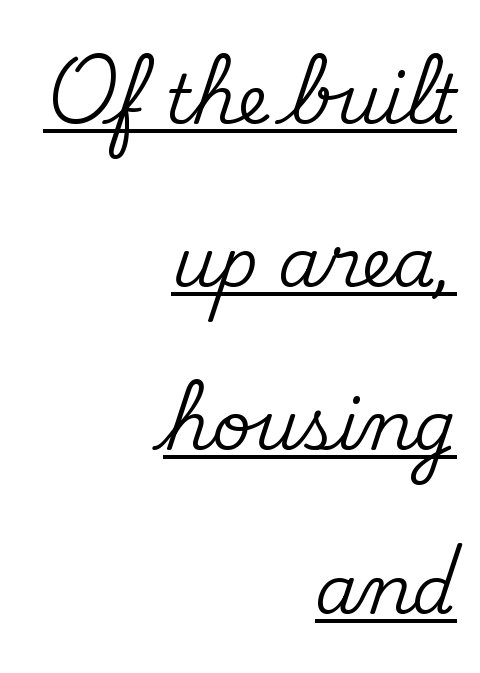
Here the designer chose a conventional face with non-uniform glyph widths. Honestly, the underline is the first thing you notice here.
